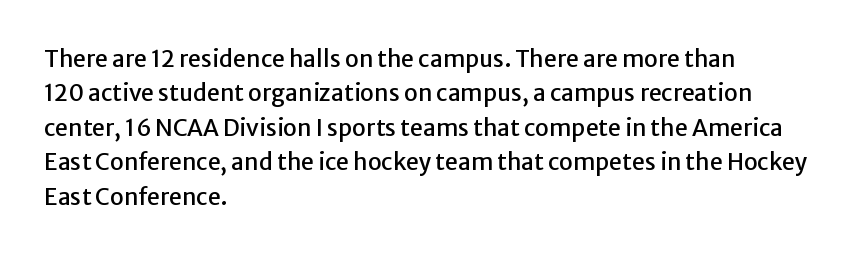
{"italic": "no", "underline": "no", "align": "left", "line_spacing": "normal", "line_spacing_ratio": 1.5, "letter_spacing": "normal", "letter_spacing_em": 0.0, "glyph_px": 23}
